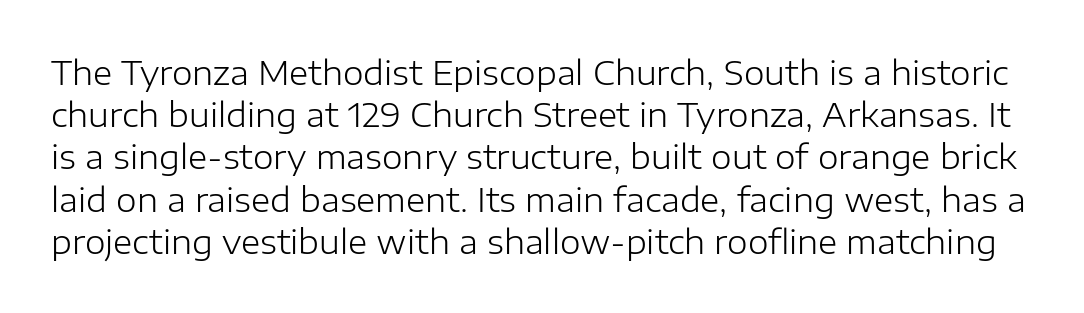
The image shows 33 px light sans-serif type, upright; set normal line spacing (1.28x), normal letter spacing, not underlined; low stroke contrast and a medium x-height.
